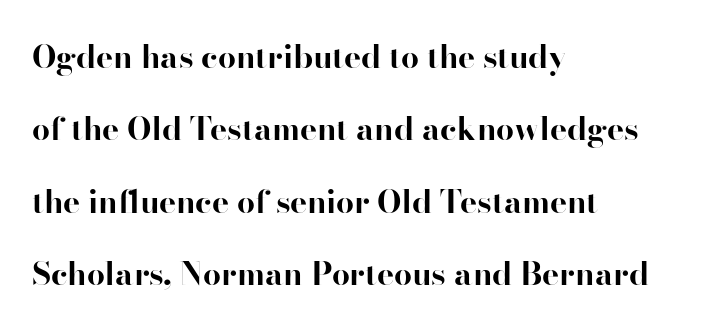
{"serif": "yes", "italic": "no", "bold": "yes", "weight": "bold", "width": "normal", "stroke_contrast": "high", "x_height": "small", "monospaced": "no", "underline": "no", "align": "left", "line_spacing": "loose", "line_spacing_ratio": 2.26, "letter_spacing": "normal", "letter_spacing_em": 0.0, "glyph_px": 32}
